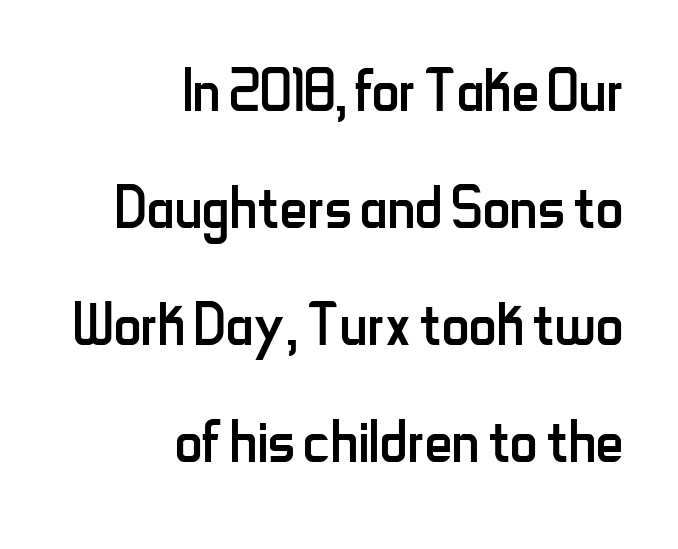
Unlike a traditional serif, this face leaves its strokes unadorned. Leading matches the norm, producing a regular column. This rendering uses right alignment, leaving the left contour irregular. This is roman type, the default non-slanted kind. Heft: none added — not bold.
